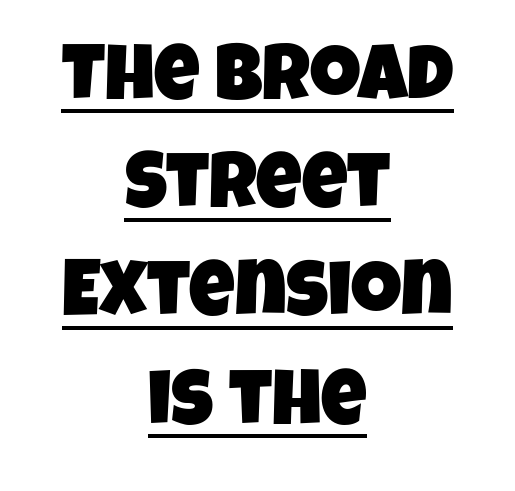
Q: Is the typeface a serif or a sans-serif typeface? A: Sans-serif.
Q: Is the text underlined? A: Yes.
Q: How is the paragraph aligned? A: Centered.
Q: Is the spacing between letters normal or unusually wide? A: Normal.
Q: Is the spacing between lines tight, normal or loose? A: Normal.
Q: Width (condensed, normal, or wide)? A: Condensed.
Q: Stroke contrast? A: Low.
Q: x-height? A: Large.
Q: Monospaced? A: No.
